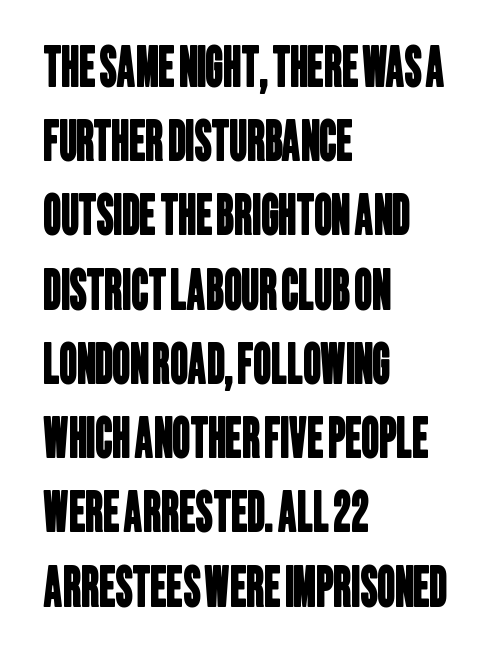
{"serif": "no", "width": "condensed", "stroke_contrast": "low", "x_height": "large", "monospaced": "no", "underline": "no", "align": "left", "line_spacing": "normal", "line_spacing_ratio": 1.35, "letter_spacing": "normal", "letter_spacing_em": 0.0, "glyph_px": 55}
